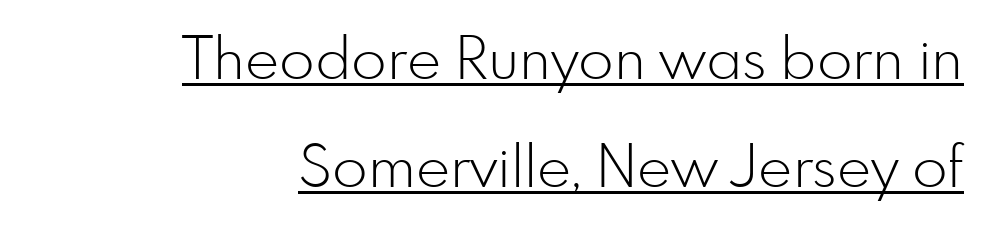
The image shows 58 px light sans-serif type, upright; set right-aligned, line spacing 1.87x, normal letter spacing, underlined; low stroke contrast and a small x-height.
